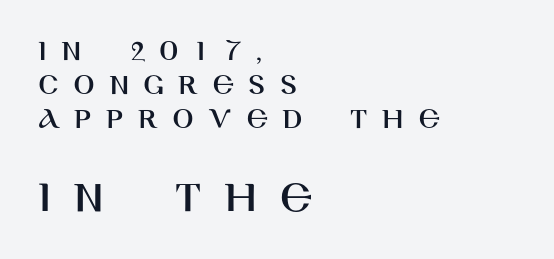
The image shows 47 px sans-serif type, upright; set left-aligned, tight line spacing (1.1x), unusually wide letter spacing (+0.47 em), not underlined; the second (bottom) block is 1.52x larger; high stroke contrast and a large x-height.
